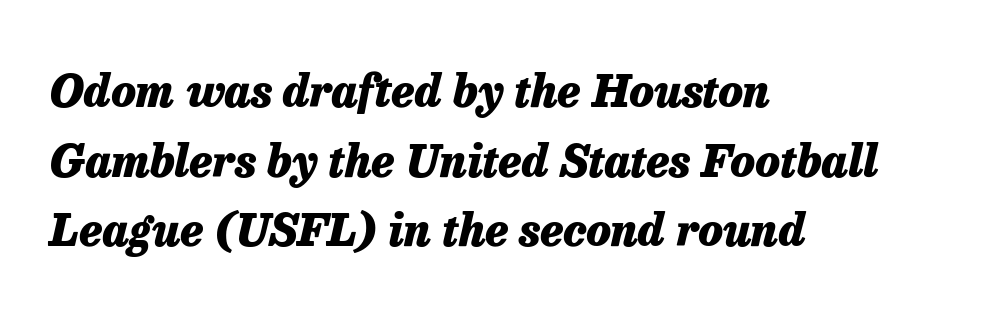
Letter spacing: default. Think of a printed novel: that variable character pitch is what you see here. These lines sit exactly where default settings would place them. Each line starts at the same left margin while the right side varies. Weight: bold.
